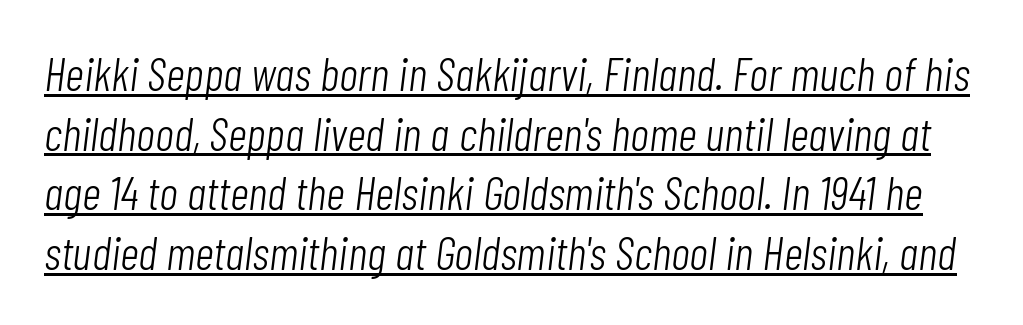
Q: Is the text bold? A: No.
Q: Is the text italic (slanted)? A: Yes, it leans right by about 7 degrees.
Q: Is the text underlined? A: Yes.
Q: Is the spacing between letters normal or unusually wide? A: Normal.
Q: Is the spacing between lines tight, normal or loose? A: Normal.
Q: Width (condensed, normal, or wide)? A: Condensed.
Q: Stroke contrast? A: Low.
Q: x-height? A: Medium.
Q: Monospaced? A: No.
